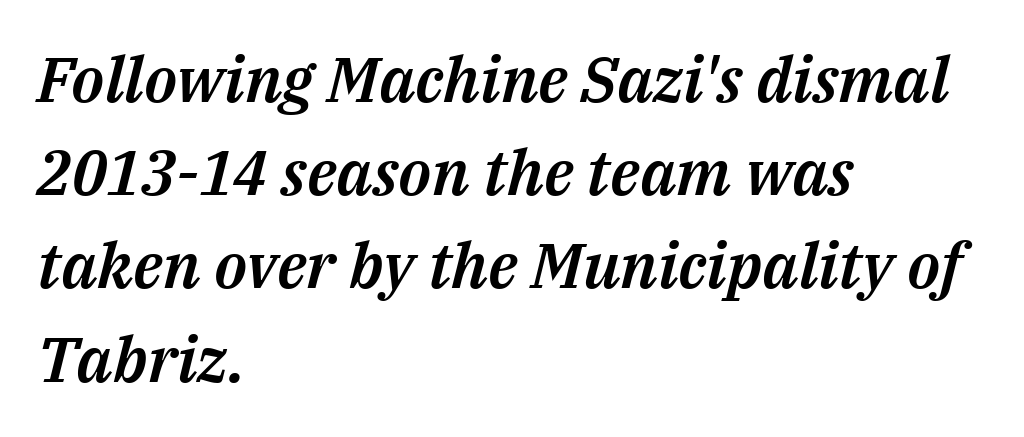
The image shows 63 px text type, italic (leaning right); set left-aligned, normal line spacing (1.48x), normal letter spacing, not underlined; medium stroke contrast and a medium x-height.
